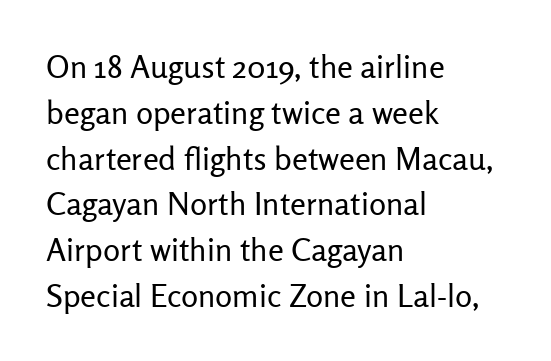
Nothing sits at the stroke ends, so this counts as sans-serif. These lines were composed using upright roman letters. This sample keeps an unexceptional amount of space between lines. The horizontal fit of the characters is conventional and even. Is this a fixed-width face? No — the glyphs have proportional, varying widths.
